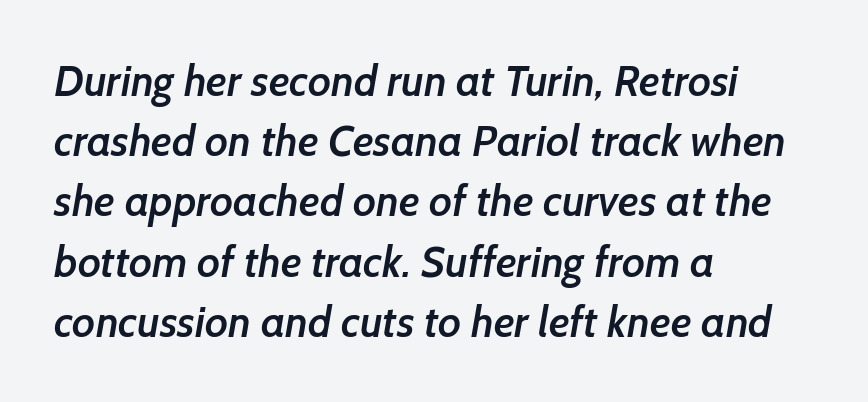
The image shows 43 px semibold sans-serif type; set left-aligned, normal line spacing (1.4x), normal letter spacing, not underlined; low stroke contrast and a medium x-height.
